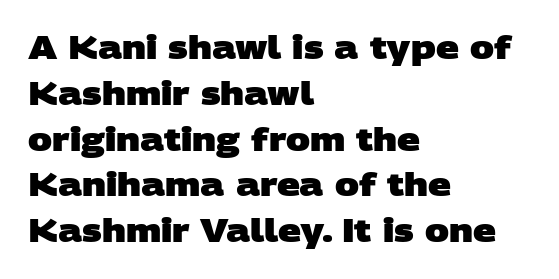
The rag falls on the right side of this text block. This sample keeps an unexceptional amount of space between lines. Glance below the letters and you will spot only blank space. Its strokes are broad and dark, the hallmark of bold type. The rendering keeps characters at their native spacing.
